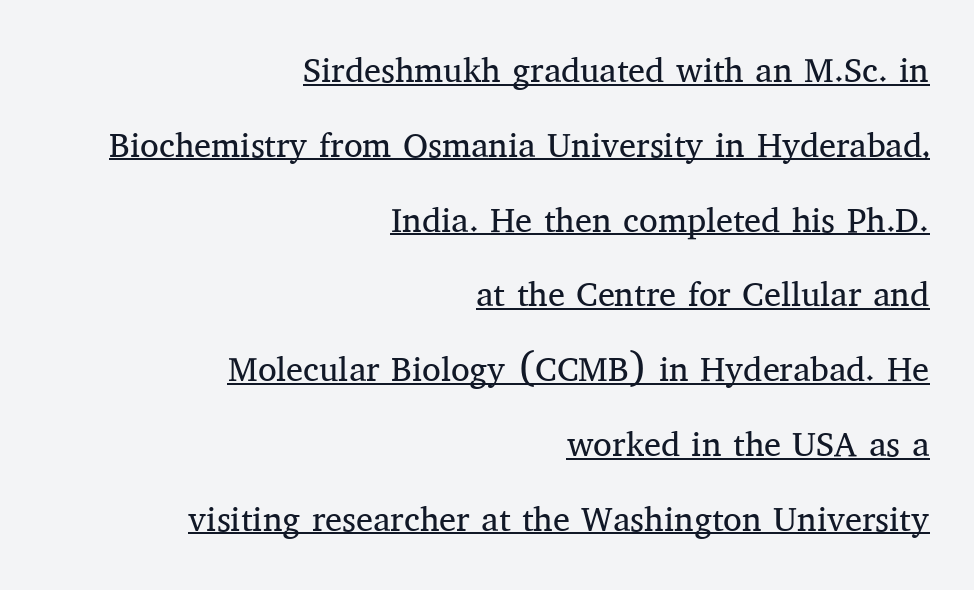
{"serif": "yes", "italic": "no", "bold": "no", "weight": "regular", "width": "normal", "stroke_contrast": "medium", "x_height": "medium", "monospaced": "no", "underline": "yes", "align": "right", "line_spacing": "loose", "line_spacing_ratio": 2.2, "letter_spacing": "normal", "letter_spacing_em": 0.0, "glyph_px": 34}
